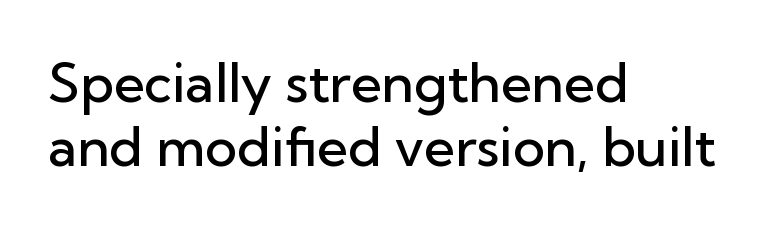
Q: Is the text bold? A: Semi-bold.
Q: Is the text italic (slanted)? A: No, it is upright.
Q: Is the typeface a serif or a sans-serif typeface? A: Sans-serif.
Q: Is the text underlined? A: No.
Q: How is the paragraph aligned? A: Left-aligned.
Q: Is the spacing between letters normal or unusually wide? A: Normal.
Q: Width (condensed, normal, or wide)? A: Normal.
Q: Stroke contrast? A: Low.
Q: x-height? A: Medium.
Q: Monospaced? A: No.
